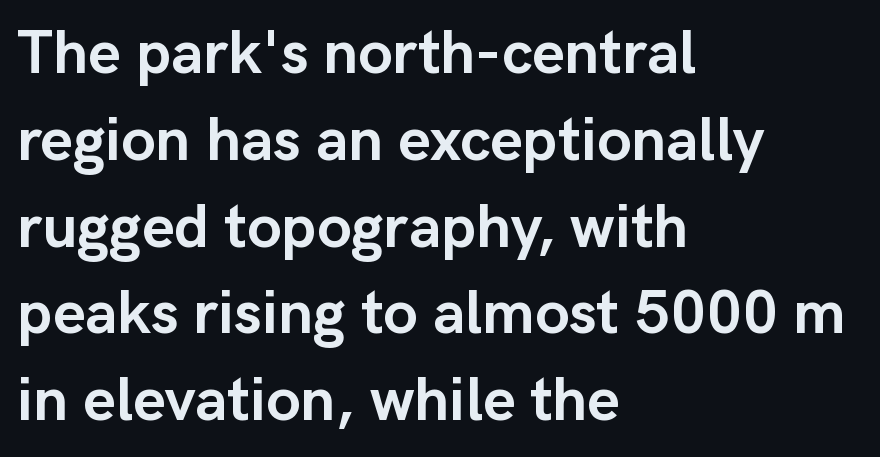
The font's upright variant was chosen for this text. Horizontal bands of white between lines are of average thickness. The letters sit at their default tracking, neither squeezed nor spread. Type style note: lacks serifs. Caption: bold face, heavy strokes.
